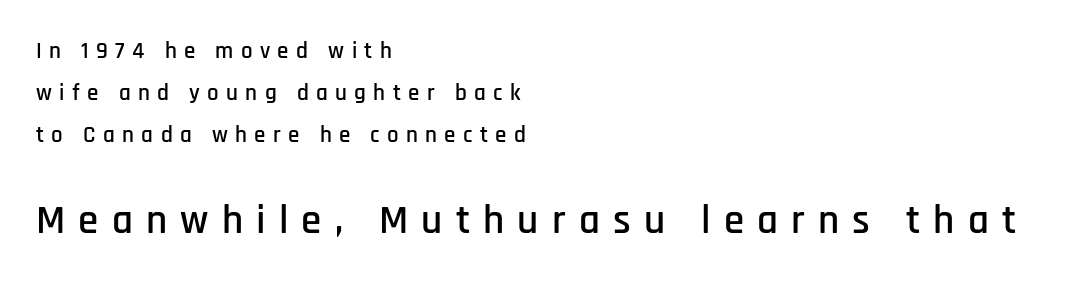
Vertical strokes here are truly vertical. This rendering employs a face without finishing strokes, i.e., a sans-serif. Horizontally, the lines are justified to the leading edge only. Do the characters align in a grid? No, the font is proportional.
